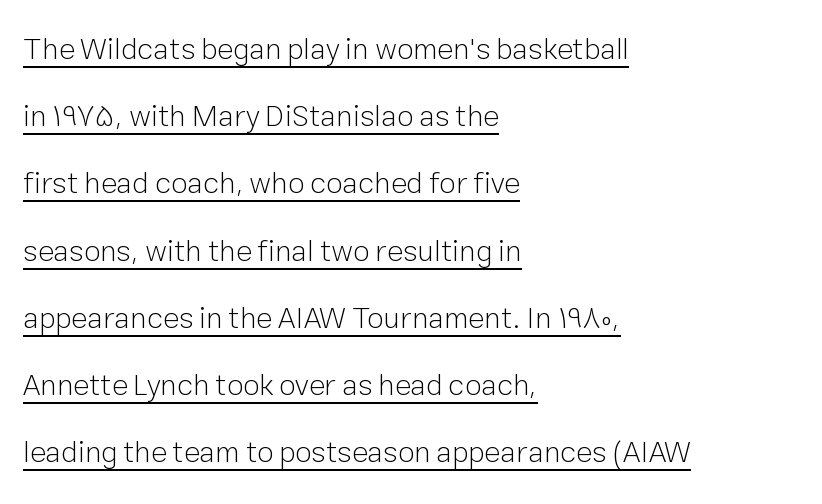
{"serif": "no", "italic": "no", "bold": "no", "weight": "light", "width": "normal", "stroke_contrast": "low", "x_height": "medium", "monospaced": "no", "underline": "yes", "align": "left", "line_spacing": "loose", "line_spacing_ratio": 2.24, "letter_spacing": "normal", "letter_spacing_em": 0.0, "glyph_px": 30}
